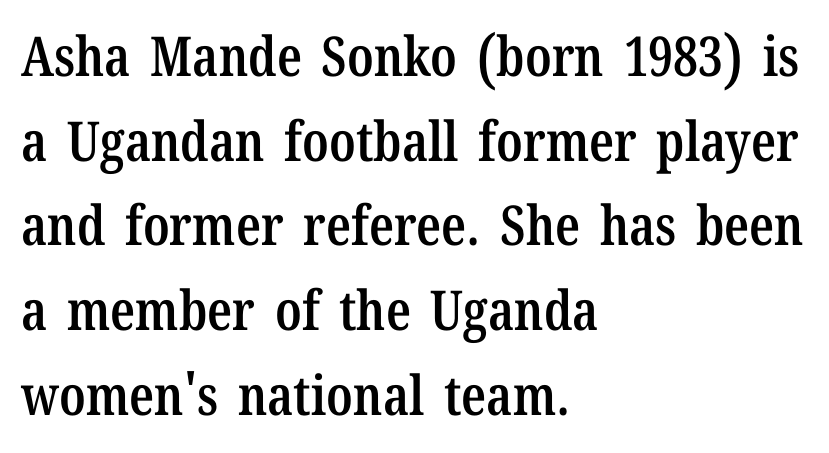
Spacing between characters is what you'd get straight out of the box. A typesetter would mark this as roman, not italic. Every letter is mildly thick-stroked: semibold rather than bold. A typesetter would call this proportional, since set widths differ per character. Does the leading feel generous? No, just average. Has an underline been added? It has not.
